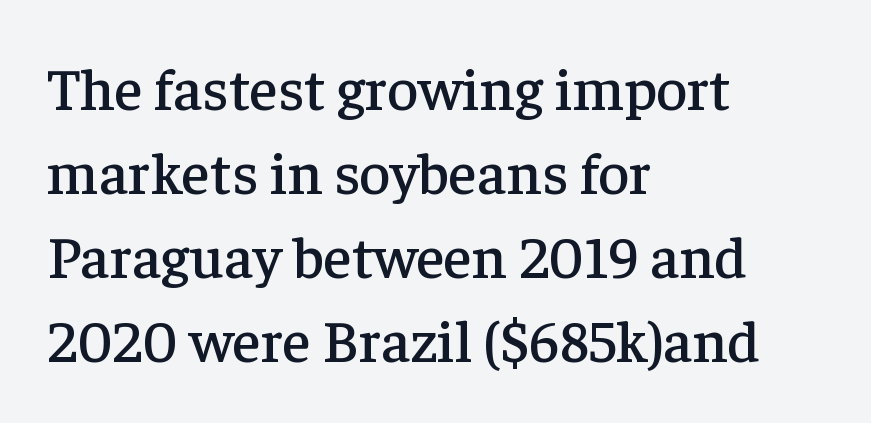
The image shows 60 px serif type, upright; set left-aligned, normal line spacing (1.4x), normal letter spacing, not underlined; low stroke contrast and a medium x-height.
